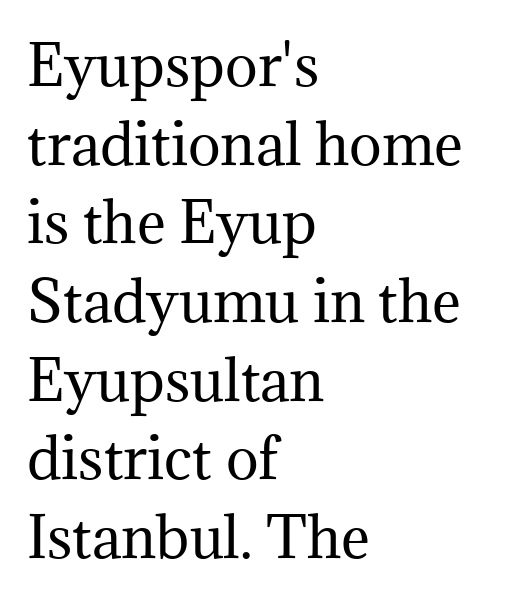
Q: Is the text bold? A: No.
Q: Is the text italic (slanted)? A: No, it is upright.
Q: Is the typeface a serif or a sans-serif typeface? A: Serif.
Q: Is the text underlined? A: No.
Q: How is the paragraph aligned? A: Left-aligned.
Q: Is the spacing between letters normal or unusually wide? A: Normal.
Q: Is the spacing between lines tight, normal or loose? A: Normal.
Q: Width (condensed, normal, or wide)? A: Normal.
Q: Stroke contrast? A: Medium.
Q: x-height? A: Medium.
Q: Monospaced? A: No.
